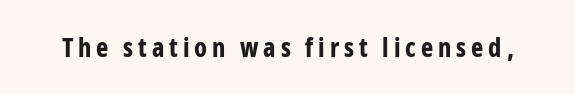
The image shows 26 px bold type, upright; set not underlined.
